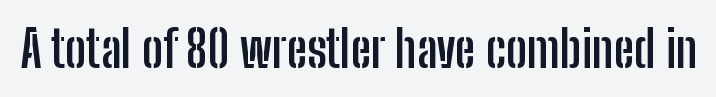
Q: Is the text bold? A: Yes.
Q: Is the text italic (slanted)? A: No, it is upright.
Q: Is the typeface a serif or a sans-serif typeface? A: Sans-serif.
Q: Is the text underlined? A: No.
Q: Is the spacing between letters normal or unusually wide? A: Normal.
Q: Width (condensed, normal, or wide)? A: Condensed.
Q: Stroke contrast? A: Low.
Q: x-height? A: Medium.
Q: Monospaced? A: No.
